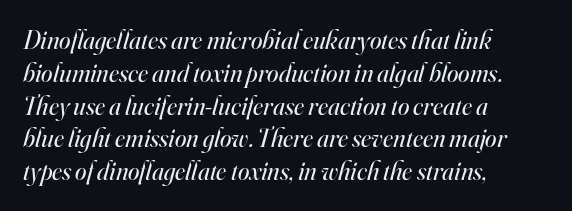
{"italic": "yes", "lean": "right", "slant_degrees": 16, "bold": "no", "underline": "no", "align": "left", "line_spacing": "normal", "line_spacing_ratio": 1.26, "letter_spacing": "normal", "letter_spacing_em": 0.0, "glyph_px": 26}
